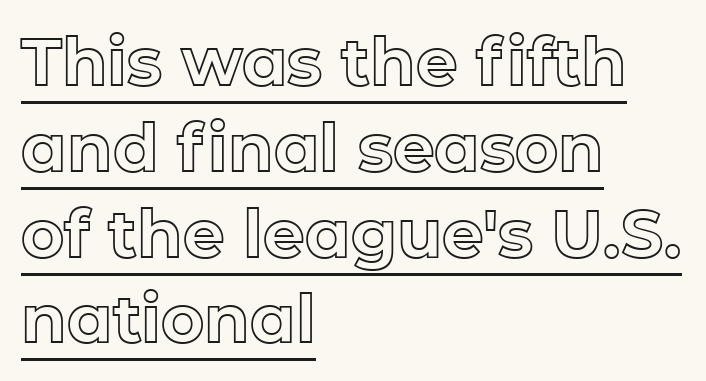
All the whitespace from short lines collects on the right. This is underlined copy, the kind a proofreader might mark for attention. Horizontal bands of white between lines are of average thickness. Think of a printed novel: that variable character pitch is what you see here. Each word holds together tightly as a unit, with standard inter-letter gaps. The typography opts for an upright posture over an oblique one.
